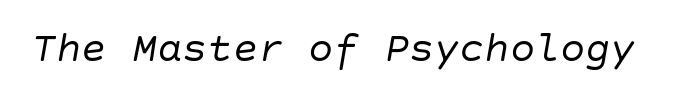
The image shows 42 px regular-weight type, italic (leaning right); set normal letter spacing, not underlined; low stroke contrast and a large x-height.
